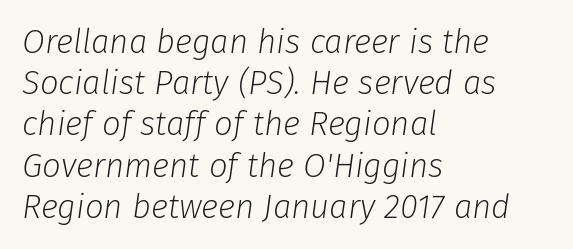
No letter is thick-stroked: the sample isn't bold. Between one letter and the next there's only the usual sliver of space. You can tell it's italic because the verticals aren't actually vertical. Each new line begins a customary step beneath the previous one.
